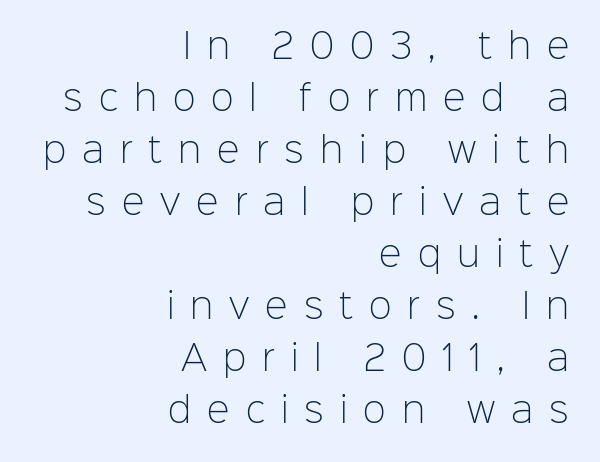
{"serif": "no", "italic": "no", "bold": "no", "weight": "light", "width": "normal", "stroke_contrast": "low", "x_height": "medium", "monospaced": "no", "underline": "no", "align": "right", "line_spacing": "normal", "line_spacing_ratio": 1.53, "letter_spacing": "wide", "letter_spacing_em": 0.47, "glyph_px": 34}
